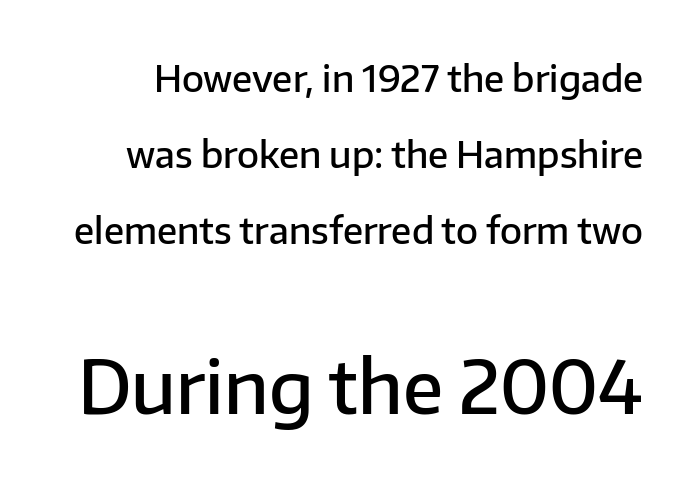
Q: Is the text bold? A: Semi-bold.
Q: Is the text italic (slanted)? A: No, it is upright.
Q: Is the typeface a serif or a sans-serif typeface? A: Sans-serif.
Q: Is the text underlined? A: No.
Q: Is the spacing between letters normal or unusually wide? A: Normal.
Q: Is the spacing between lines tight, normal or loose? A: Loose.
Q: Which block of text is set in a larger size, the first (top) or the second (bottom)? A: The second (bottom) one.
Q: Width (condensed, normal, or wide)? A: Normal.
Q: Stroke contrast? A: Low.
Q: x-height? A: Medium.
Q: Monospaced? A: No.
